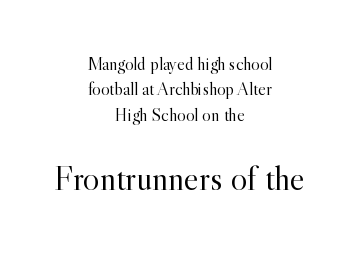
{"serif": "yes", "italic": "no", "bold": "no", "weight": "light", "width": "normal", "x_height": "small", "monospaced": "no", "underline": "no", "align": "center", "line_spacing": "normal", "line_spacing_ratio": 1.41, "letter_spacing": "normal", "letter_spacing_em": 0.0, "larger_block": "second", "size_ratio": 1.94, "glyph_px": 35}
